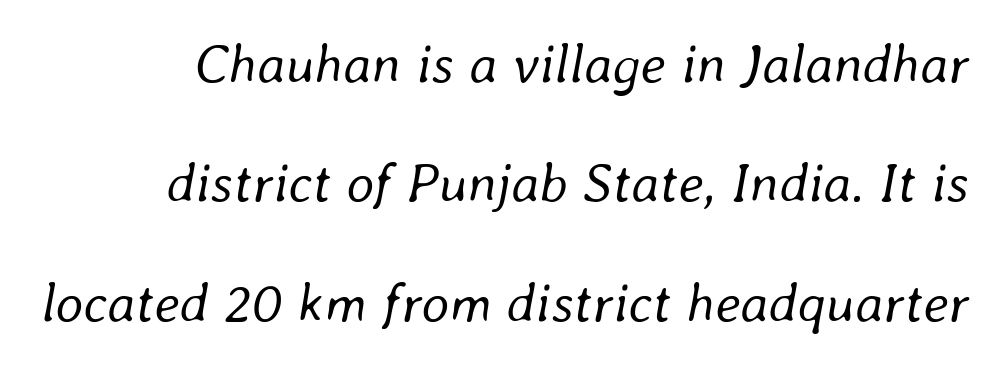
Q: Is the text bold? A: No.
Q: Is the text italic (slanted)? A: Yes, it leans right by about 8 degrees.
Q: Is the text underlined? A: No.
Q: Is the spacing between letters normal or unusually wide? A: Normal.
Q: Is the spacing between lines tight, normal or loose? A: Loose.
Q: Width (condensed, normal, or wide)? A: Normal.
Q: Stroke contrast? A: Low.
Q: x-height? A: Medium.
Q: Monospaced? A: No.
